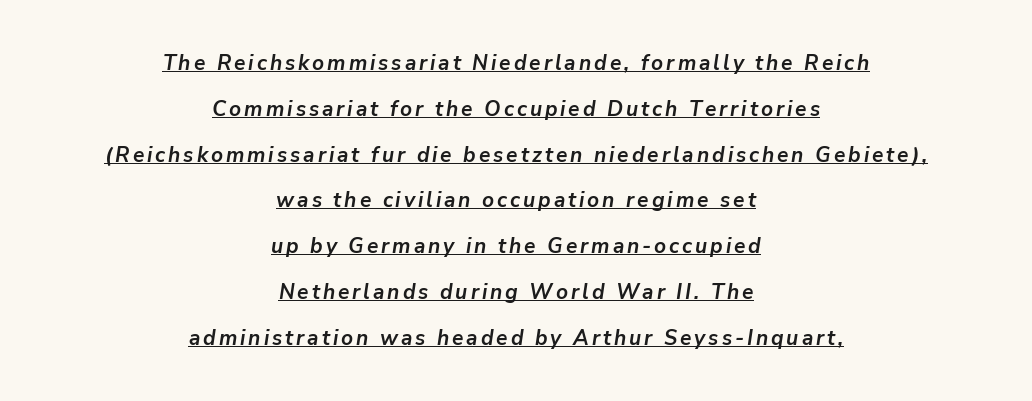
Q: Is the text bold? A: Yes.
Q: Is the text italic (slanted)? A: Yes, it leans right by about 9 degrees.
Q: Is the text underlined? A: Yes.
Q: How is the paragraph aligned? A: Centered.
Q: Is the spacing between lines tight, normal or loose? A: Loose.
